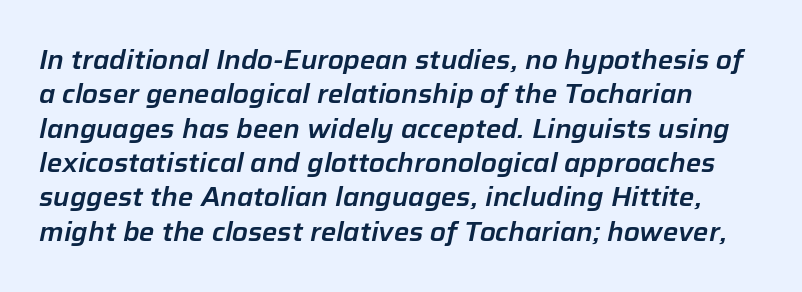
Q: Is the text italic (slanted)? A: Yes, it leans right by about 12 degrees.
Q: Is the text underlined? A: No.
Q: Is the spacing between letters normal or unusually wide? A: Normal.
Q: Is the spacing between lines tight, normal or loose? A: Normal.
